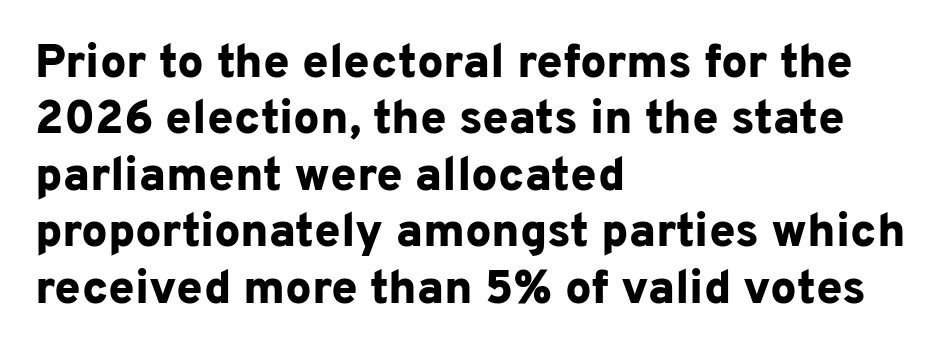
Q: Is the text bold? A: Yes.
Q: Is the text italic (slanted)? A: No, it is upright.
Q: Is the typeface a serif or a sans-serif typeface? A: Sans-serif.
Q: Is the text underlined? A: No.
Q: How is the paragraph aligned? A: Left-aligned.
Q: Is the spacing between letters normal or unusually wide? A: Normal.
Q: Width (condensed, normal, or wide)? A: Normal.
Q: Stroke contrast? A: Low.
Q: x-height? A: Medium.
Q: Monospaced? A: No.
